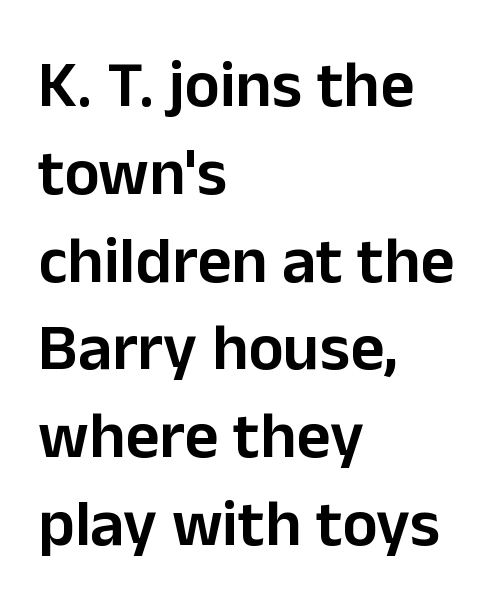
Letter spacing: default. Posture: straight, roman, zero tilt. Horizontally, the lines are justified to the leading edge only. Plain, unruled lines of type.
